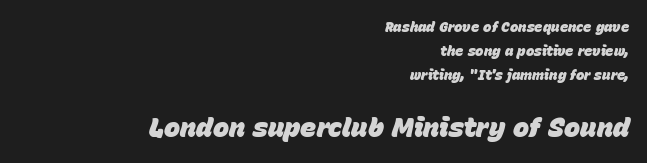
The image shows 27 px bold type, italic (leaning right); set right-aligned, line spacing 1.71x, normal letter spacing, not underlined; the second (bottom) block is 1.93x larger.
